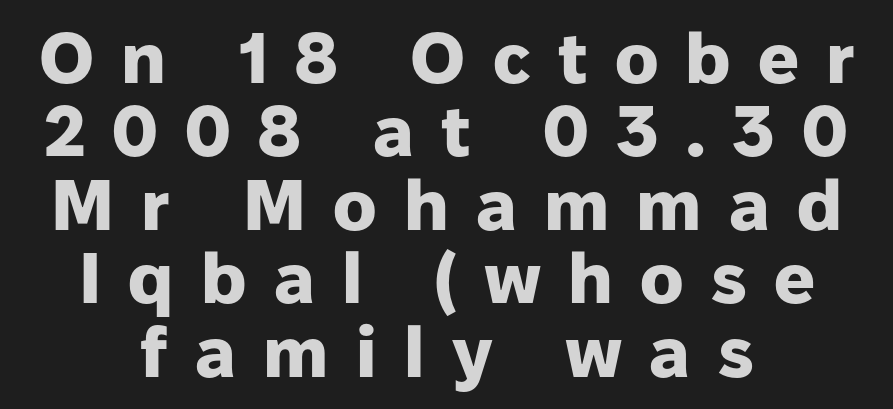
The image shows 72 px heavy sans-serif type, upright; set centered, tight line spacing (1.02x), unusually wide letter spacing (+0.38 em), not underlined; low stroke contrast and a medium x-height.
